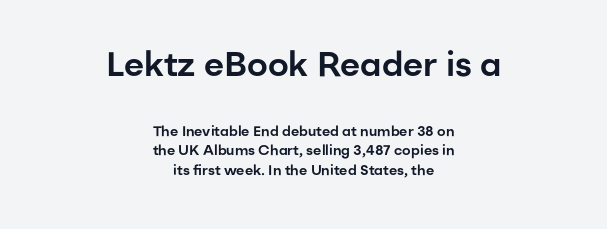
The image shows 34 px sans-serif type, upright; set centered, normal line spacing (1.4x), normal letter spacing, not underlined; the first (top) block is 2.43x larger; low stroke contrast and a medium x-height.
